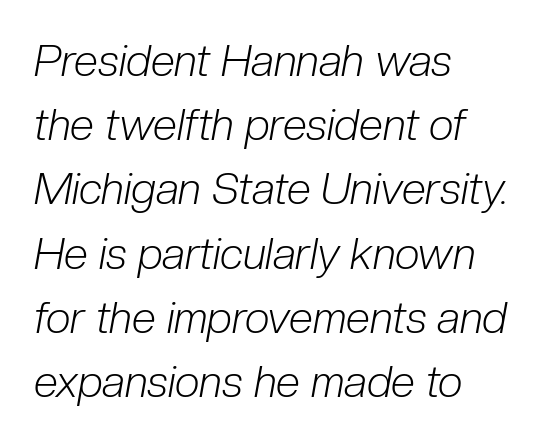
{"italic": "yes", "lean": "right", "slant_degrees": 10, "bold": "no", "weight": "light", "width": "condensed", "stroke_contrast": "low", "x_height": "medium", "monospaced": "no", "underline": "no", "align": "left", "line_spacing": "normal", "line_spacing_ratio": 1.46, "letter_spacing": "normal", "letter_spacing_em": 0.0, "glyph_px": 44}
